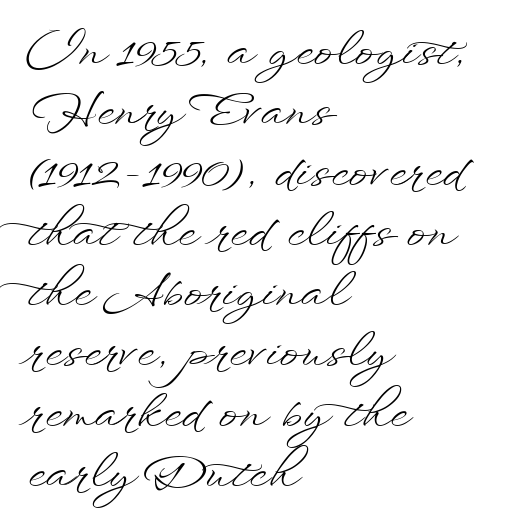
The image shows 46 px light, wide type; set left-aligned, normal line spacing (1.31x), normal letter spacing, not underlined; low stroke contrast and a small x-height.
